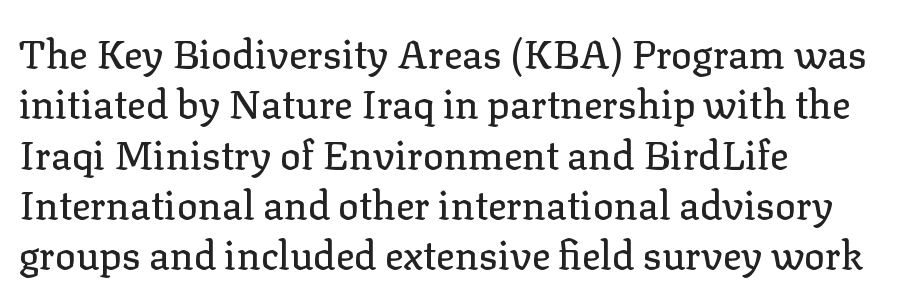
{"serif": "yes", "italic": "no", "width": "normal", "stroke_contrast": "low", "x_height": "medium", "monospaced": "no", "underline": "no", "align": "left", "line_spacing": "normal", "line_spacing_ratio": 1.29, "letter_spacing": "normal", "letter_spacing_em": 0.0, "glyph_px": 39}
